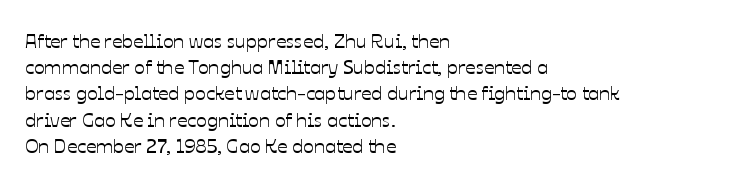
{"italic": "no", "underline": "no", "align": "left", "line_spacing": "normal", "line_spacing_ratio": 1.31, "letter_spacing": "normal", "letter_spacing_em": 0.0, "glyph_px": 20}
